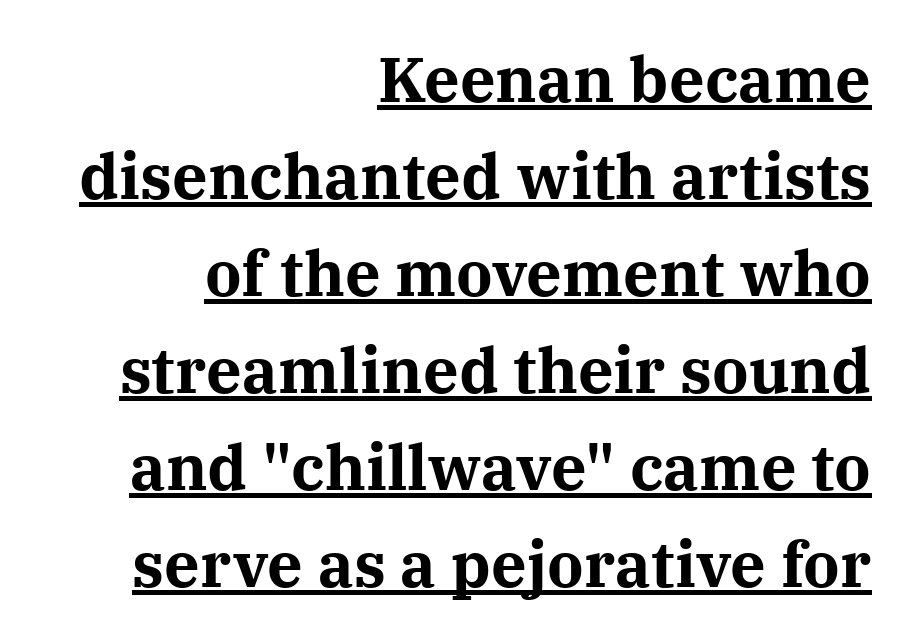
The tracking reads as untouched default to a designer's eye. Is this a fixed-width face? No — the glyphs have proportional, varying widths. The paragraph has a hard right edge and a soft left edge. Old-style or modern, the face here clearly has serifs. Every letter is thick-stroked: bold, no question.
